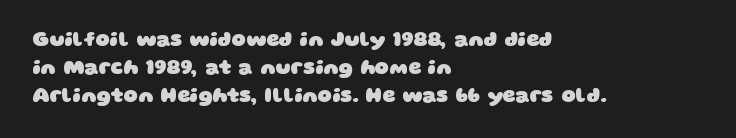
Q: Is the text bold? A: Yes.
Q: Is the text underlined? A: No.
Q: How is the paragraph aligned? A: Left-aligned.
Q: Is the spacing between letters normal or unusually wide? A: Normal.
Q: Is the spacing between lines tight, normal or loose? A: Normal.
